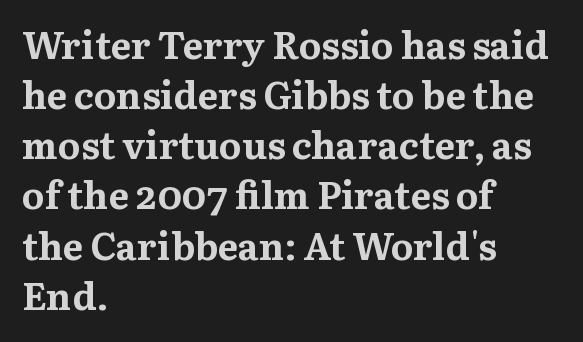
Q: Is the text bold? A: Yes.
Q: Is the text italic (slanted)? A: No, it is upright.
Q: Is the typeface a serif or a sans-serif typeface? A: Serif.
Q: Is the text underlined? A: No.
Q: How is the paragraph aligned? A: Left-aligned.
Q: Is the spacing between letters normal or unusually wide? A: Normal.
Q: Is the spacing between lines tight, normal or loose? A: Normal.
Q: Width (condensed, normal, or wide)? A: Normal.
Q: Stroke contrast? A: Medium.
Q: x-height? A: Medium.
Q: Monospaced? A: No.
